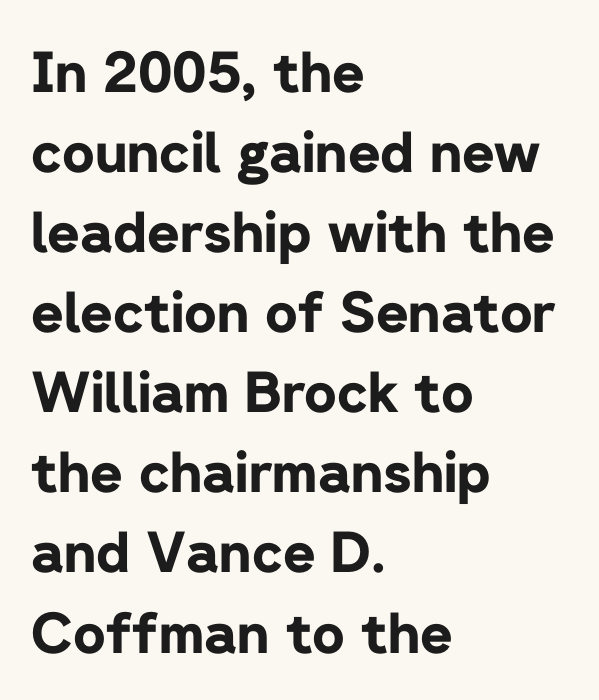
Q: Is the text bold? A: Yes.
Q: Is the text italic (slanted)? A: No, it is upright.
Q: Is the typeface a serif or a sans-serif typeface? A: Sans-serif.
Q: Is the text underlined? A: No.
Q: How is the paragraph aligned? A: Left-aligned.
Q: Is the spacing between letters normal or unusually wide? A: Normal.
Q: Is the spacing between lines tight, normal or loose? A: Normal.
Q: Width (condensed, normal, or wide)? A: Normal.
Q: Stroke contrast? A: Low.
Q: x-height? A: Medium.
Q: Monospaced? A: No.
